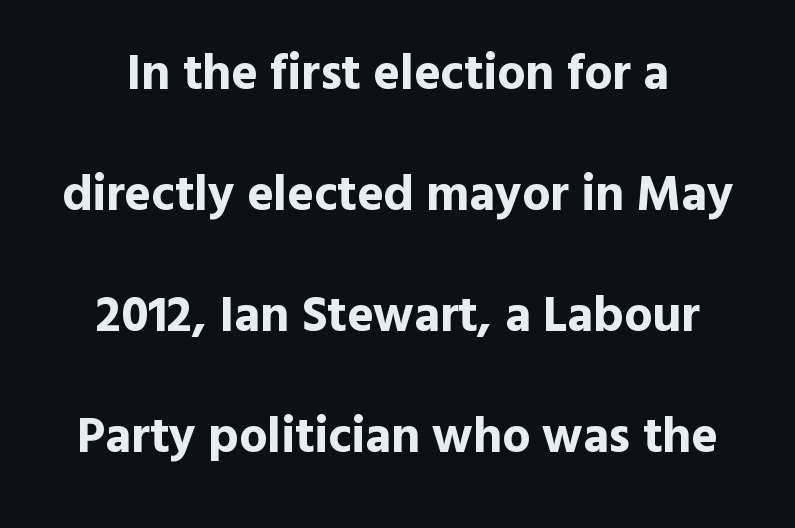
{"serif": "no", "italic": "no", "bold": "yes", "weight": "bold", "width": "normal", "x_height": "medium", "monospaced": "no", "underline": "no", "align": "center", "line_spacing": "loose", "line_spacing_ratio": 2.42, "letter_spacing": "normal", "letter_spacing_em": 0.0, "glyph_px": 50}
